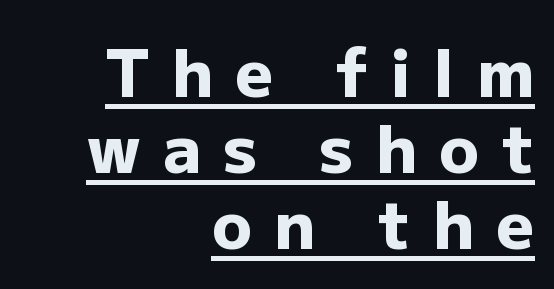
The rendering uses a bold face; every stroke is thick and dark. Does the leading feel generous? Not at all — it's pinched. The glyphs in this specimen are sans serif. Proportional: the letters do not fall into vertical columns.
